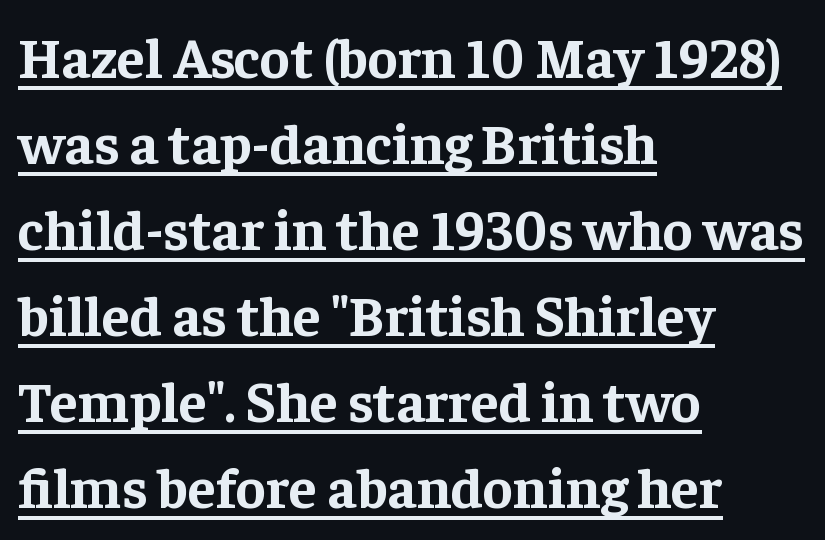
The characters display serif detailing at their extremities. Tall strokes in this sample are plumb rather than angled. The setting favours the left margin, as ordinary paragraphs usually do. Nobody touched the tracking dial on this one. This sample has the flowing, uneven cadence of proportional lettering.
